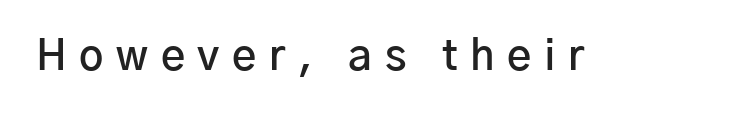
Q: Is the text bold? A: Semi-bold.
Q: Is the text italic (slanted)? A: No, it is upright.
Q: Is the typeface a serif or a sans-serif typeface? A: Sans-serif.
Q: Is the text underlined? A: No.
Q: Is the spacing between letters normal or unusually wide? A: Unusually wide.
Q: Width (condensed, normal, or wide)? A: Normal.
Q: Stroke contrast? A: Low.
Q: x-height? A: Medium.
Q: Monospaced? A: No.
